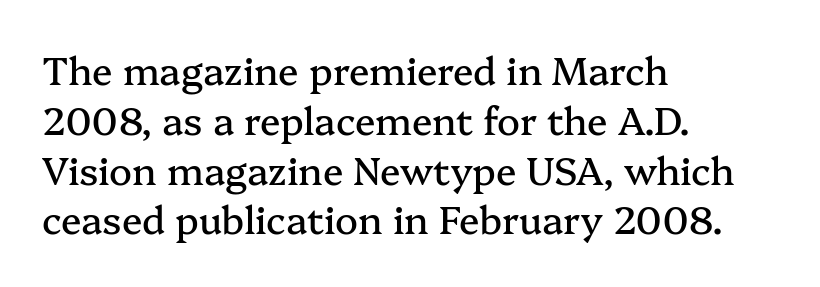
Q: Is the text italic (slanted)? A: No, it is upright.
Q: Is the typeface a serif or a sans-serif typeface? A: Serif.
Q: Is the text underlined? A: No.
Q: How is the paragraph aligned? A: Left-aligned.
Q: Is the spacing between letters normal or unusually wide? A: Normal.
Q: Is the spacing between lines tight, normal or loose? A: Normal.
Q: Width (condensed, normal, or wide)? A: Normal.
Q: Stroke contrast? A: Medium.
Q: x-height? A: Medium.
Q: Monospaced? A: No.
